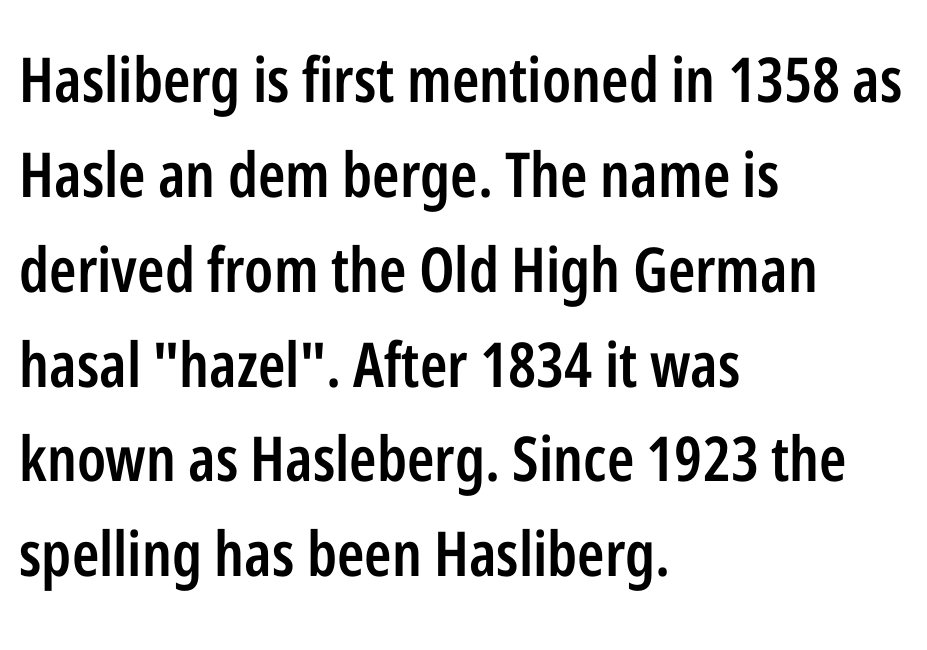
The image shows 62 px semibold, condensed sans-serif type, upright; set left-aligned, normal line spacing (1.53x), normal letter spacing, not underlined; low stroke contrast and a medium x-height.
